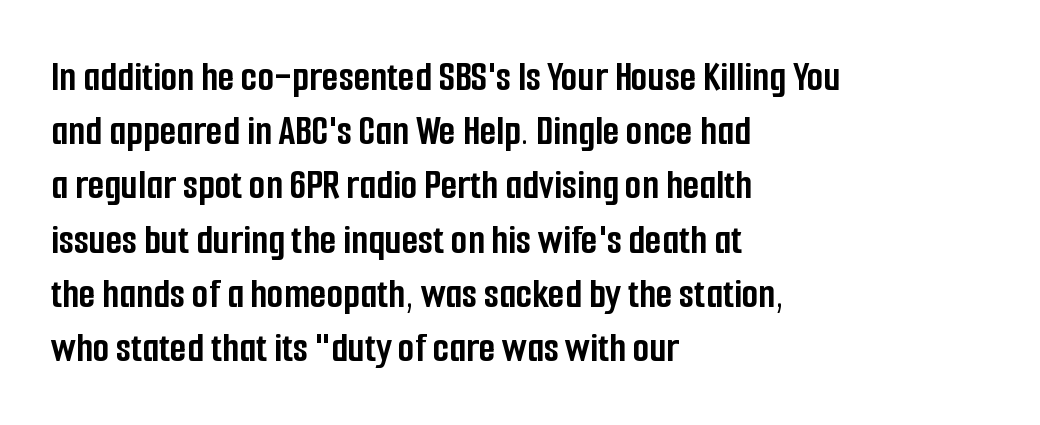
The image shows 43 px semibold, condensed sans-serif type, upright; set left-aligned, normal line spacing (1.26x), normal letter spacing, not underlined; low stroke contrast and a medium x-height.
